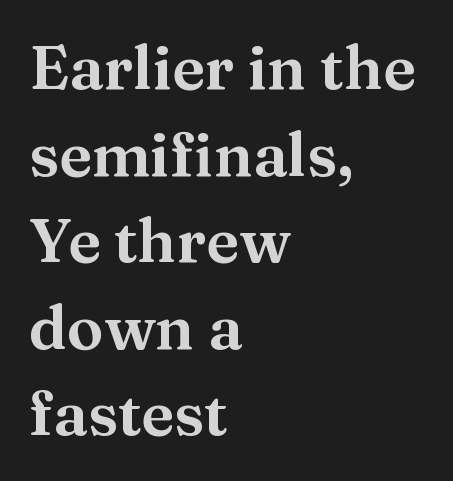
{"serif": "yes", "italic": "no", "width": "wide", "stroke_contrast": "medium", "x_height": "medium", "monospaced": "no", "underline": "no", "align": "left", "line_spacing": "normal", "line_spacing_ratio": 1.42, "letter_spacing": "normal", "letter_spacing_em": 0.0, "glyph_px": 61}
